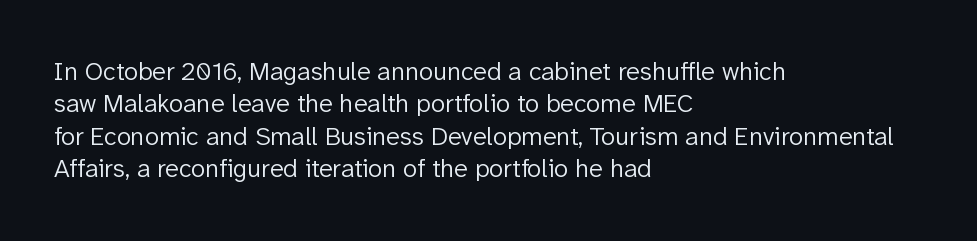
Line spacing here is normal. Nobody touched the tracking dial on this one. Quick note: underline off. Designer's note — italics off, roman on. The lines are quadded left.
